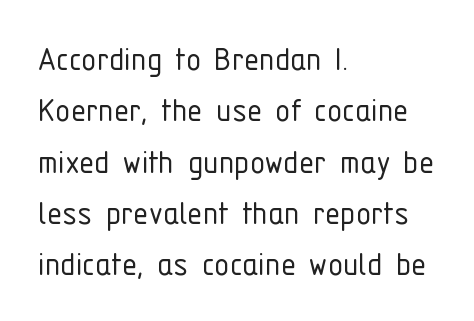
{"serif": "no", "italic": "no", "bold": "no", "weight": "light", "width": "condensed", "stroke_contrast": "low", "x_height": "medium", "monospaced": "no", "underline": "no", "align": "left", "line_spacing": "normal", "line_spacing_ratio": 1.35, "letter_spacing": "normal", "letter_spacing_em": 0.0, "glyph_px": 38}
